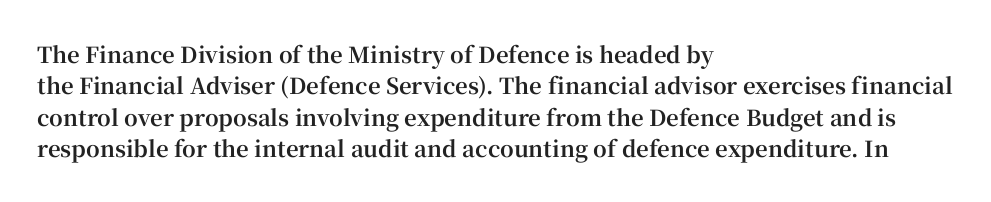
The vertical gap from one line to the next is medium. Bold? Absolutely — the strokes are thick and heavy. Plain, unruled lines of type. The ragged edge is on the right, which tells us the setting is flush left.
